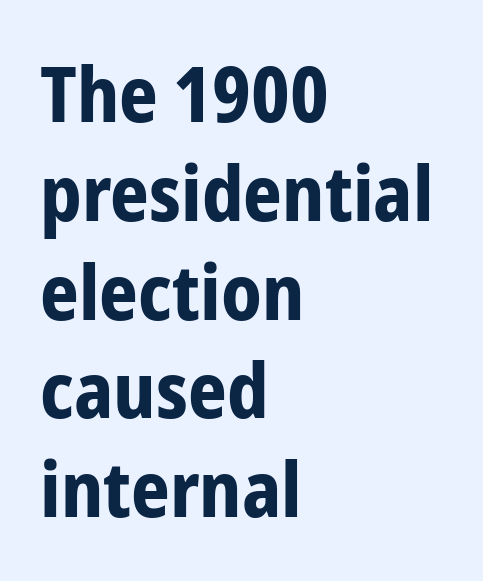
Only glyphs here, with clear space below each row. Summary of vertical rhythm: regular, with standard interline spacing. This sample uses a sans-serif face. Nothing unusual about the tracking: characters are spaced as the font intends.
